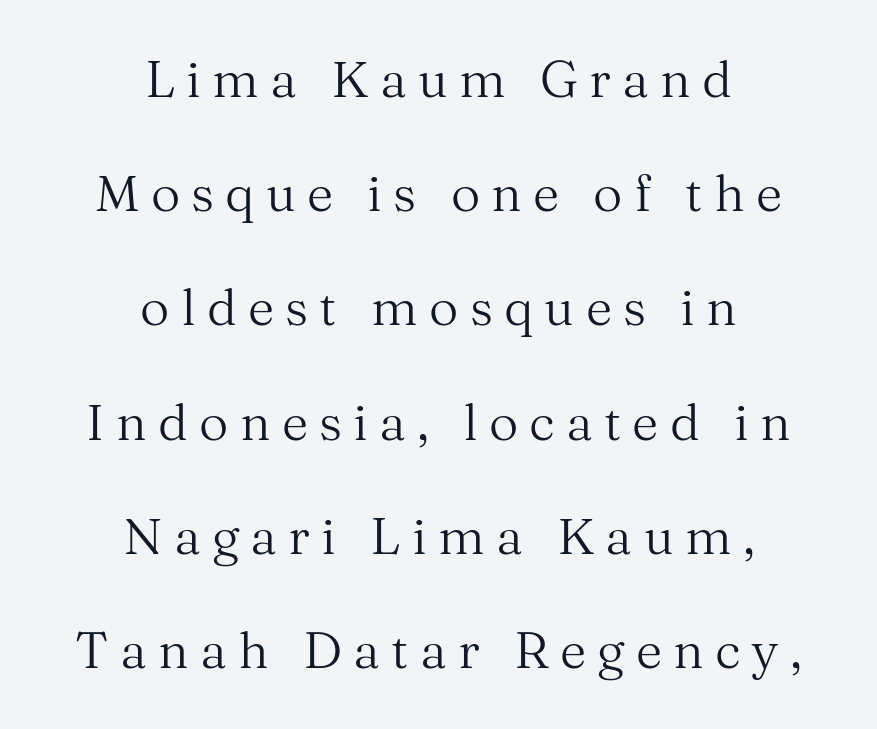
The image shows 51 px regular-weight serif type, upright; set centered, loose line spacing (2.24x), unusually wide letter spacing (+0.22 em), not underlined; medium stroke contrast and a medium x-height.
